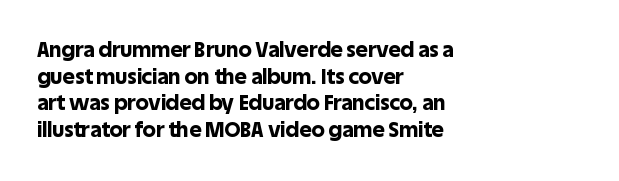
The image shows 21 px bold type, upright; set left-aligned, normal line spacing (1.27x), normal letter spacing, not underlined.
